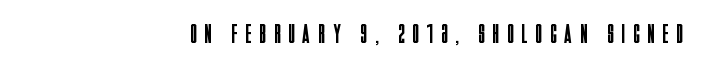
Tracking here is generous; glyphs stand well apart from one another. Caption: multi-line text, flush right, ragged left. Vertical strokes here are truly vertical. Nothing heavy about these letters — not bold at all.
